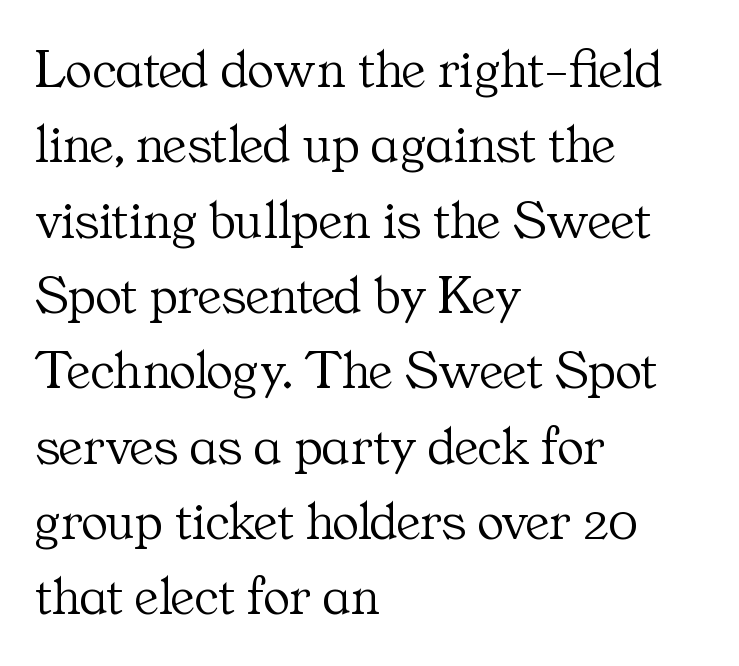
Q: Is the text bold? A: No.
Q: Is the text italic (slanted)? A: No, it is upright.
Q: Is the typeface a serif or a sans-serif typeface? A: Serif.
Q: Is the text underlined? A: No.
Q: How is the paragraph aligned? A: Left-aligned.
Q: Is the spacing between letters normal or unusually wide? A: Normal.
Q: Is the spacing between lines tight, normal or loose? A: Normal.
Q: Width (condensed, normal, or wide)? A: Normal.
Q: Stroke contrast? A: Medium.
Q: x-height? A: Medium.
Q: Monospaced? A: No.
